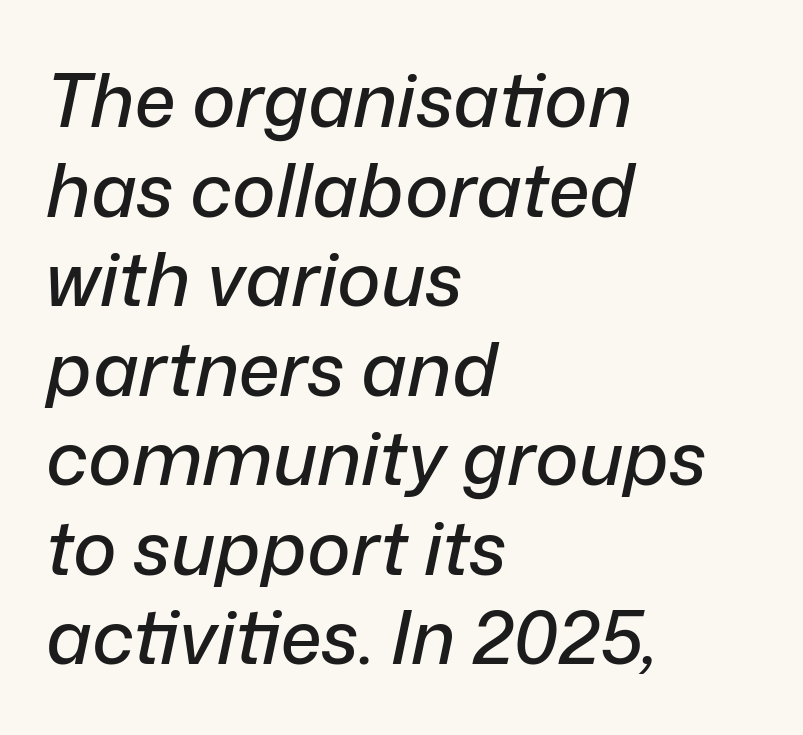
The image shows 74 px text type, italic (leaning right); set left-aligned, line spacing 1.21x, normal letter spacing, not underlined; low stroke contrast and a medium x-height.
